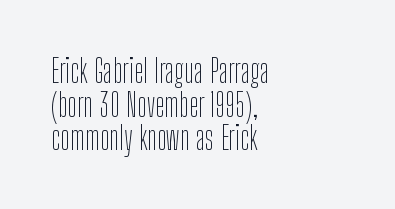
Q: Is the text bold? A: No.
Q: Is the text italic (slanted)? A: No, it is upright.
Q: Is the typeface a serif or a sans-serif typeface? A: Sans-serif.
Q: Is the text underlined? A: No.
Q: How is the paragraph aligned? A: Left-aligned.
Q: Is the spacing between letters normal or unusually wide? A: Normal.
Q: Is the spacing between lines tight, normal or loose? A: Tight.
Q: Width (condensed, normal, or wide)? A: Condensed.
Q: Stroke contrast? A: Low.
Q: x-height? A: Medium.
Q: Monospaced? A: No.
